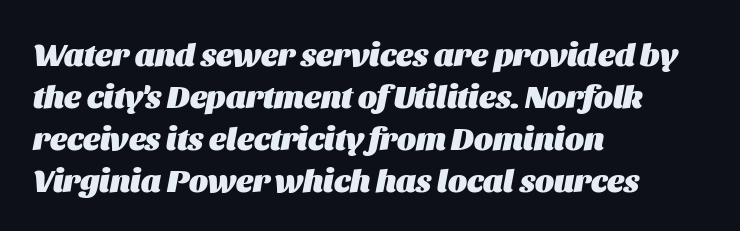
{"italic": "yes", "lean": "right", "slant_degrees": 11, "bold": "yes", "weight": "heavy", "width": "normal", "stroke_contrast": "medium", "x_height": "large", "monospaced": "no", "underline": "no", "align": "left", "line_spacing": "normal", "line_spacing_ratio": 1.31, "letter_spacing": "normal", "letter_spacing_em": 0.0, "glyph_px": 32}
